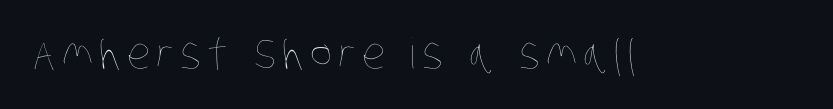
The image shows 42 px thin, condensed type; set not underlined; low stroke contrast and a large x-height.
